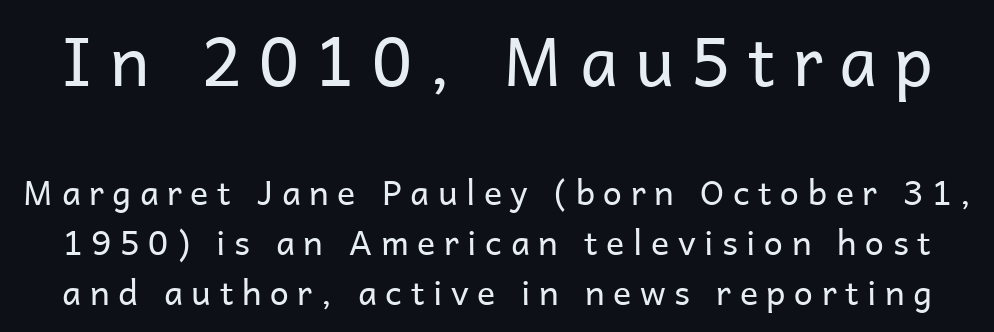
The image shows 68 px regular-weight sans-serif type, upright; set normal line spacing (1.47x), unusually wide letter spacing (+0.25 em), not underlined; the first (top) block is 2.0x larger; low stroke contrast and a medium x-height.
